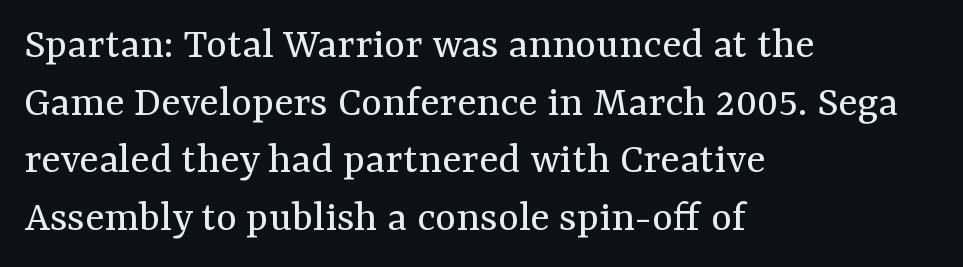
Nothing heavy about these letters — not bold at all. What kind of face is this? One with serifs. The letters advance in unequal steps, a hallmark of proportional type. Nobody drew a line under any word here.
